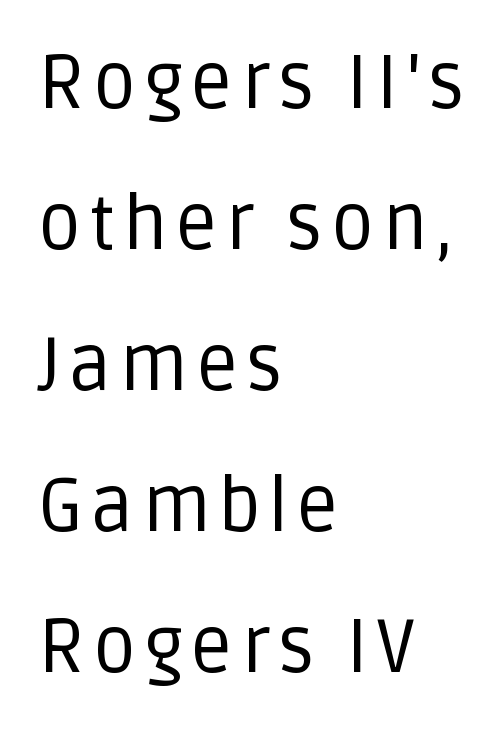
Notice how the stems are strictly vertical — no italics here. One-word summary of the alignment: left. A clean baseline with only descenders dipping below it. No feet cap the strokes, marking this as sans-serif type.
